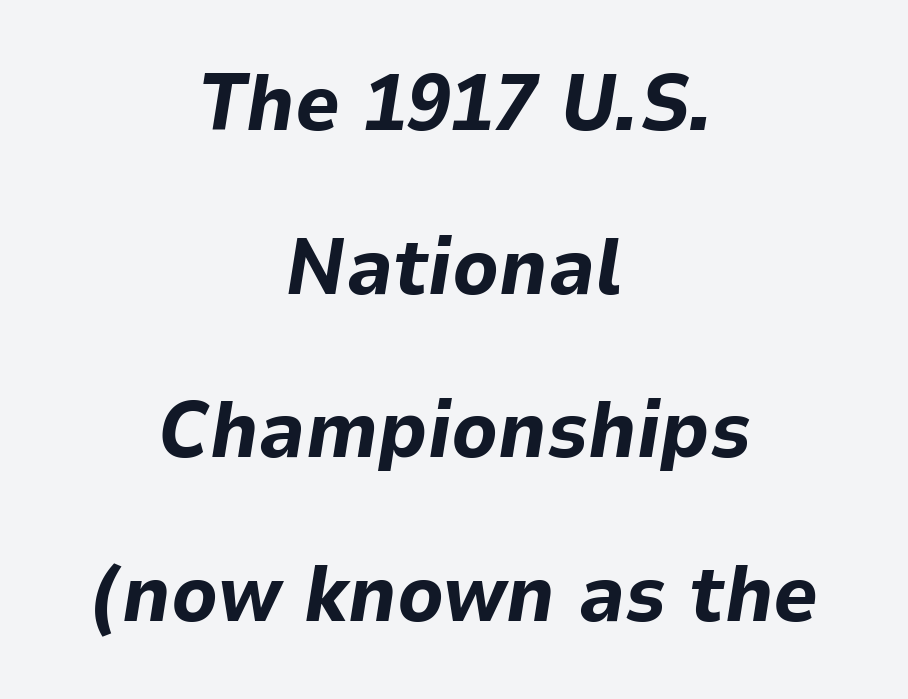
Q: Is the text bold? A: Yes.
Q: Is the text italic (slanted)? A: Yes, it leans right by about 9 degrees.
Q: Is the text underlined? A: No.
Q: How is the paragraph aligned? A: Centered.
Q: Is the spacing between letters normal or unusually wide? A: Normal.
Q: Is the spacing between lines tight, normal or loose? A: Loose.
Q: Width (condensed, normal, or wide)? A: Normal.
Q: Stroke contrast? A: Low.
Q: x-height? A: Medium.
Q: Monospaced? A: No.
